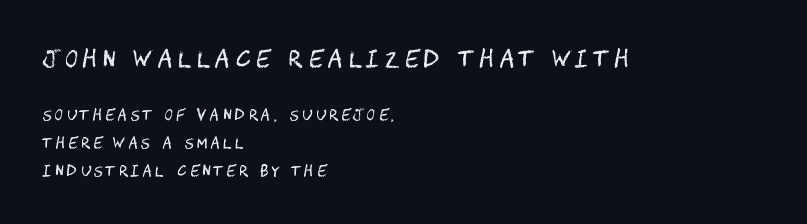
Each word looks stretched out because of the extra space between its letters. Upright lettering throughout. Widely set lines give the paragraph a tall, airy silhouette. Only glyphs here, with clear space below each row. The rag falls on the right side of this text block.
